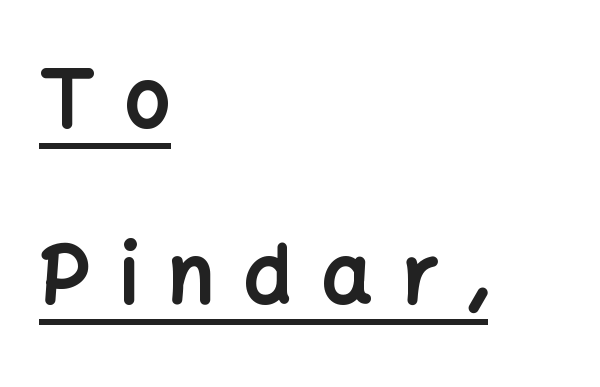
The image shows 79 px bold sans-serif type, upright; set left-aligned, loose line spacing (2.23x), unusually wide letter spacing (+0.38 em), underlined; low stroke contrast and a medium x-height.
